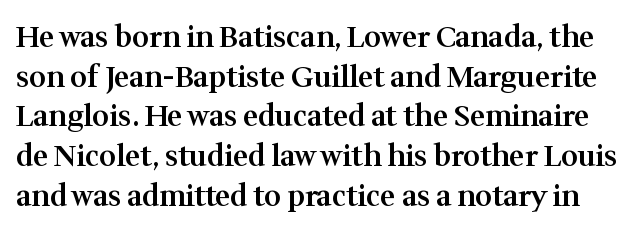
Q: Is the text bold? A: Semi-bold.
Q: Is the text italic (slanted)? A: No, it is upright.
Q: Is the typeface a serif or a sans-serif typeface? A: Serif.
Q: Is the text underlined? A: No.
Q: Is the spacing between letters normal or unusually wide? A: Normal.
Q: Is the spacing between lines tight, normal or loose? A: Normal.
Q: Width (condensed, normal, or wide)? A: Normal.
Q: Stroke contrast? A: Medium.
Q: x-height? A: Medium.
Q: Monospaced? A: No.
